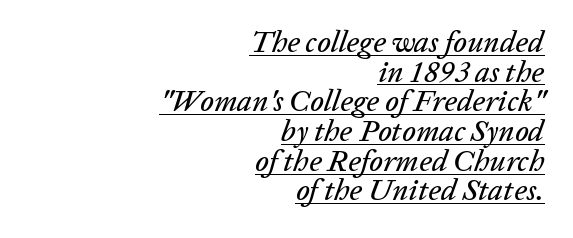
How are the letters spaced? Ordinarily, with no added tracking. The vertical gap from one line to the next is small. The passage shown is typed in a proportional face where columns would drift. The lines in this sample share a right terminus and differ only in where they begin. Notice how a bar underscores the lettering throughout.
